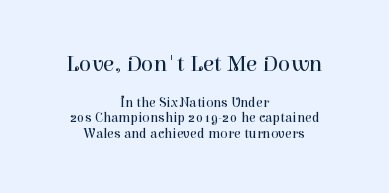
The image shows 23 px text type, upright; set centered, tight line spacing (1.11x), normal letter spacing, not underlined; the first (top) block is 1.64x larger.
